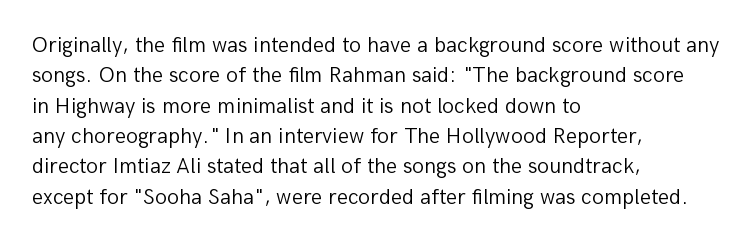
Q: Is the text bold? A: No.
Q: Is the text italic (slanted)? A: No, it is upright.
Q: Is the text underlined? A: No.
Q: How is the paragraph aligned? A: Left-aligned.
Q: Is the spacing between letters normal or unusually wide? A: Normal.
Q: Is the spacing between lines tight, normal or loose? A: Normal.
